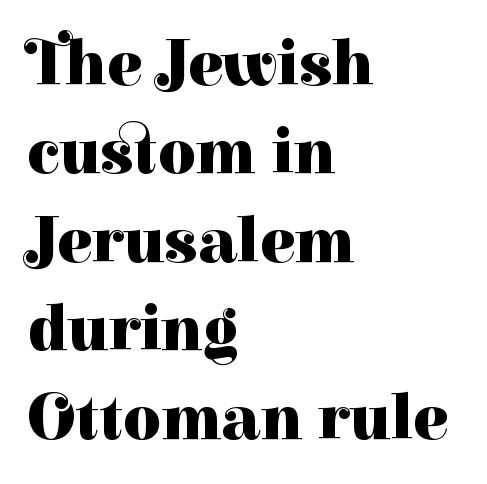
{"serif": "yes", "italic": "no", "bold": "yes", "weight": "heavy", "width": "normal", "stroke_contrast": "high", "x_height": "medium", "monospaced": "no", "underline": "no", "align": "left", "line_spacing": "normal", "line_spacing_ratio": 1.36, "letter_spacing": "normal", "letter_spacing_em": 0.0, "glyph_px": 65}
